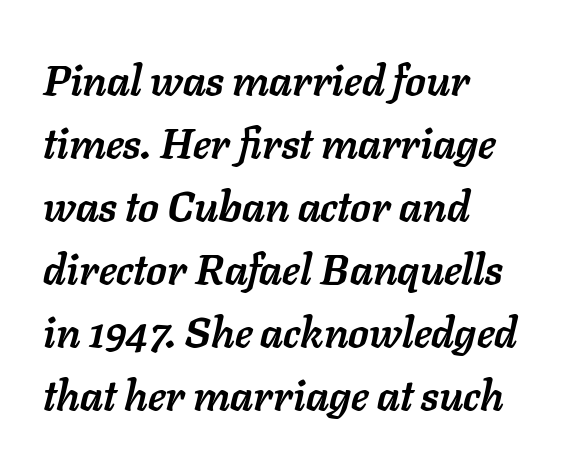
In terms of posture, this sample is oblique. The glyphs have the mass of a bold cut. The baseline area is clear. Tracking here is standard; glyphs follow each other at the usual distance. Every row of glyphs begins at an identical x-position on the left. The face used here is proportionally spaced, like ordinary book or web type.
